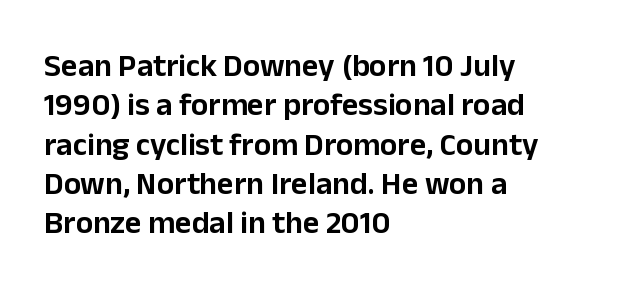
{"serif": "no", "italic": "no", "width": "normal", "stroke_contrast": "low", "x_height": "medium", "monospaced": "no", "underline": "no", "align": "left", "line_spacing_ratio": 1.23, "letter_spacing": "normal", "letter_spacing_em": 0.0, "glyph_px": 32}
